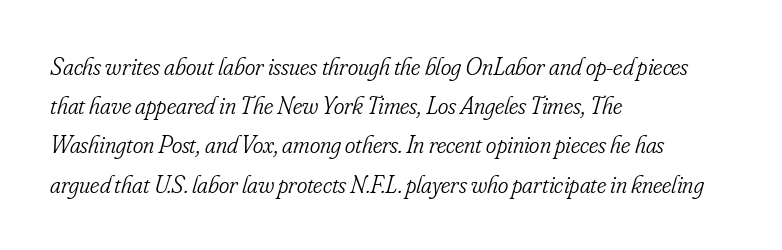
Q: Is the text bold? A: No.
Q: Is the text italic (slanted)? A: Yes, it leans right by about 16 degrees.
Q: Is the text underlined? A: No.
Q: How is the paragraph aligned? A: Left-aligned.
Q: Is the spacing between letters normal or unusually wide? A: Normal.
Q: Is the spacing between lines tight, normal or loose? A: Normal.
